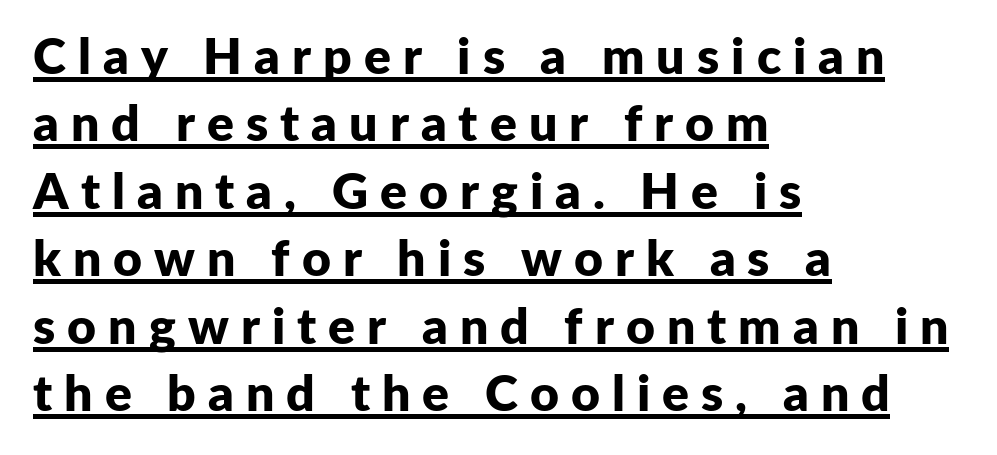
{"serif": "no", "italic": "no", "bold": "yes", "weight": "bold", "width": "normal", "stroke_contrast": "low", "x_height": "medium", "monospaced": "no", "underline": "yes", "align": "left", "line_spacing": "normal", "line_spacing_ratio": 1.35, "letter_spacing": "wide", "letter_spacing_em": 0.24, "glyph_px": 50}
